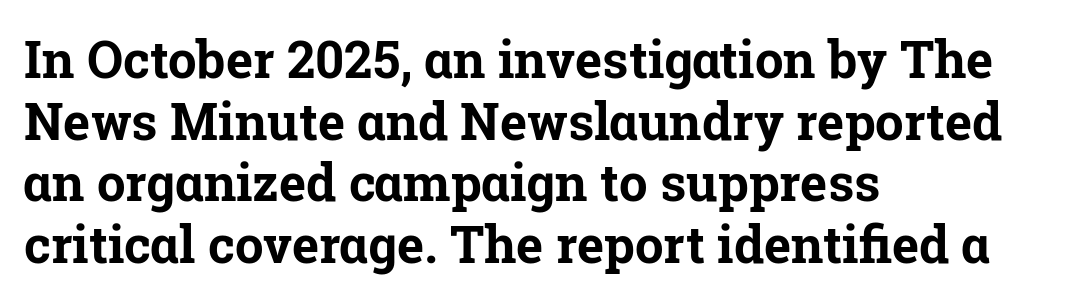
{"serif": "yes", "italic": "no", "bold": "yes", "weight": "bold", "width": "normal", "stroke_contrast": "low", "x_height": "medium", "monospaced": "no", "underline": "no", "align": "left", "line_spacing_ratio": 1.21, "letter_spacing": "normal", "letter_spacing_em": 0.0, "glyph_px": 51}
